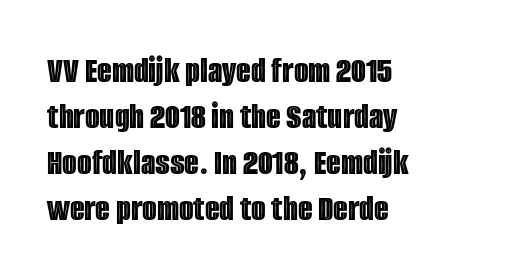
The strip under each line holds only bare page. The letters stand straight up with perfectly vertical stems. The passage shown has conventional tracking throughout. This rendering uses left alignment, leaving the right contour irregular. The face used here is proportionally spaced, like ordinary book or web type.
